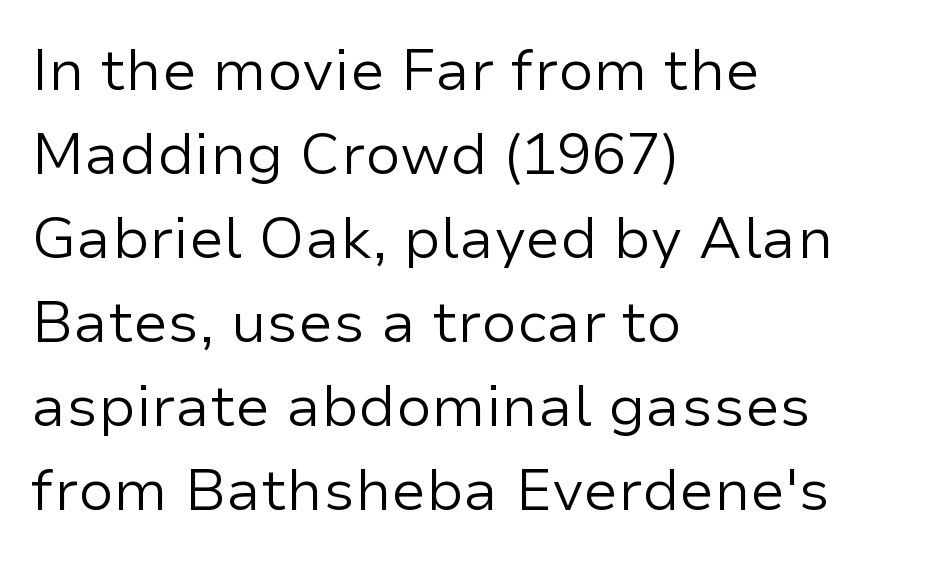
The image shows 58 px regular-weight sans-serif type, upright; set left-aligned, normal line spacing (1.45x), normal letter spacing, not underlined; low stroke contrast and a medium x-height.
